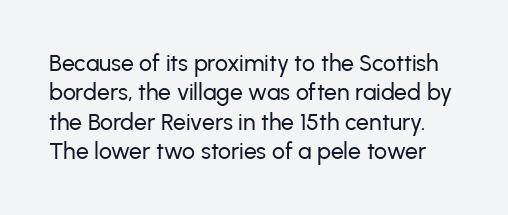
You could call the tracking neutral — neither tight nor loose. The area under the type is left untouched. Every character sits straight up, as roman type does. Leading: standard.
